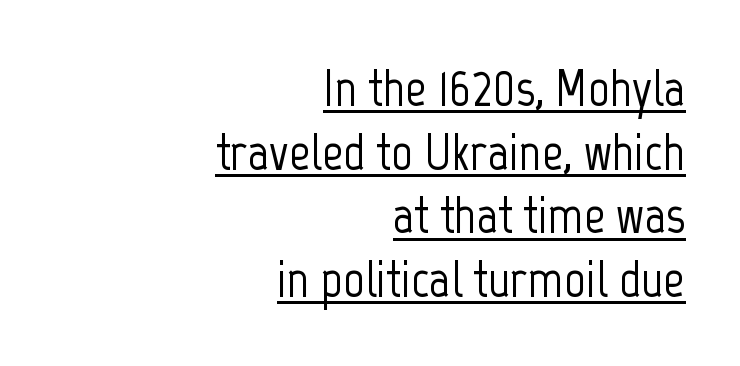
{"serif": "no", "italic": "no", "width": "condensed", "stroke_contrast": "low", "x_height": "medium", "monospaced": "no", "underline": "yes", "align": "right", "line_spacing_ratio": 1.2, "letter_spacing": "normal", "letter_spacing_em": 0.0, "glyph_px": 53}
